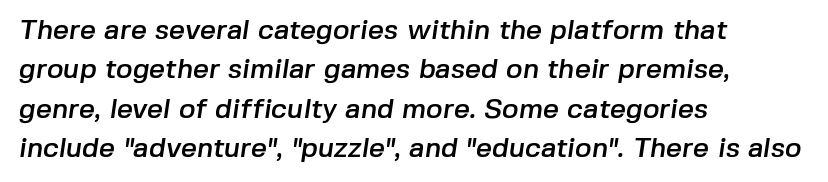
{"serif": "no", "width": "normal", "stroke_contrast": "low", "x_height": "medium", "monospaced": "no", "underline": "no", "align": "left", "line_spacing": "normal", "line_spacing_ratio": 1.41, "letter_spacing": "normal", "letter_spacing_em": 0.0, "glyph_px": 28}
